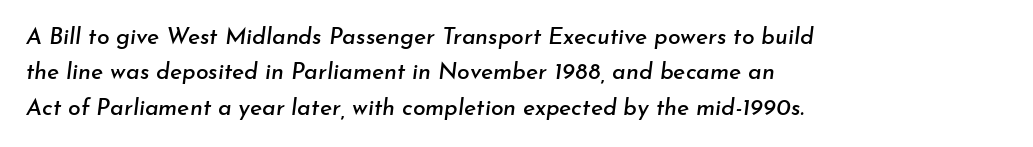
The image shows 23 px text type, italic (leaning right); set left-aligned, normal line spacing (1.54x), normal letter spacing, not underlined.
